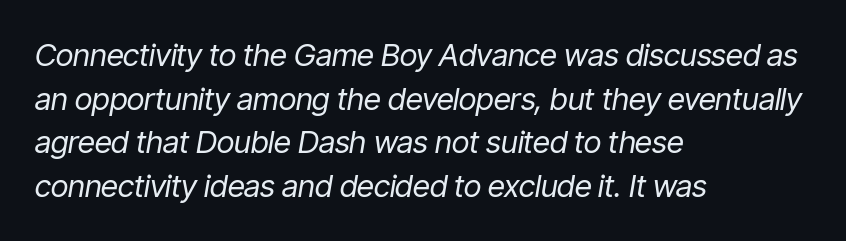
The image shows 31 px regular-weight, condensed type, italic (leaning right); set left-aligned, normal line spacing (1.41x), normal letter spacing, not underlined; low stroke contrast and a medium x-height.
